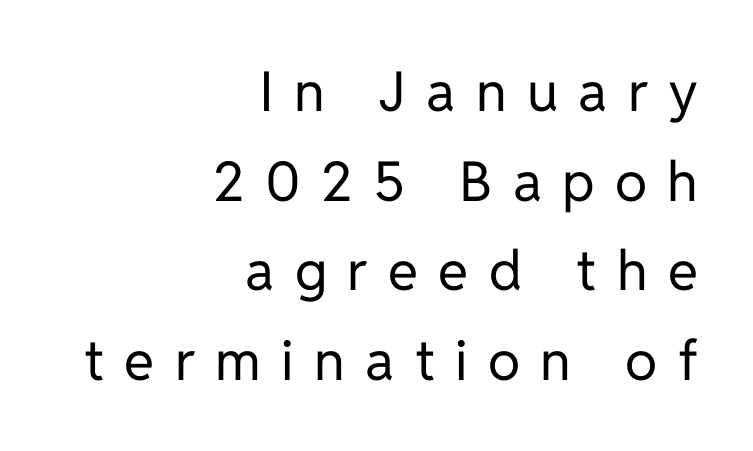
The type is letterspaced generously, with wide tracking. Style check: upright. The typeface has the unassuming heft of standard copy or less. Serif or sans? Sans — the stroke terminals are bare. The string is rendered with underlining switched off. Normally led — the rows are evenly, conventionally spaced.
